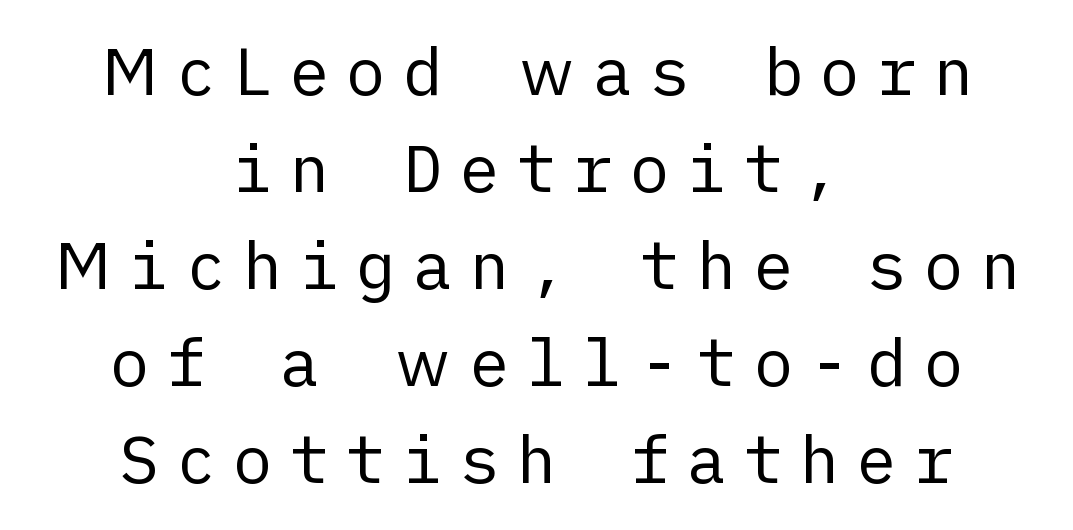
Q: Is the text bold? A: No.
Q: Is the text italic (slanted)? A: No, it is upright.
Q: Is the typeface a serif or a sans-serif typeface? A: Sans-serif.
Q: Is the text underlined? A: No.
Q: How is the paragraph aligned? A: Centered.
Q: Is the spacing between letters normal or unusually wide? A: Unusually wide.
Q: Is the spacing between lines tight, normal or loose? A: Normal.
Q: Width (condensed, normal, or wide)? A: Normal.
Q: Stroke contrast? A: Low.
Q: x-height? A: Medium.
